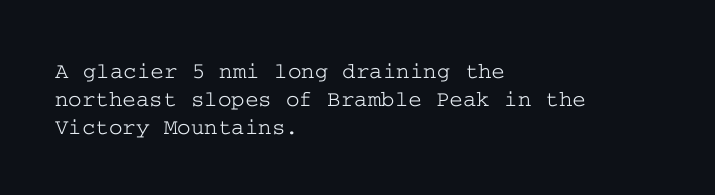
Q: Is the text italic (slanted)? A: No, it is upright.
Q: Is the text underlined? A: No.
Q: How is the paragraph aligned? A: Left-aligned.
Q: Is the spacing between letters normal or unusually wide? A: Normal.
